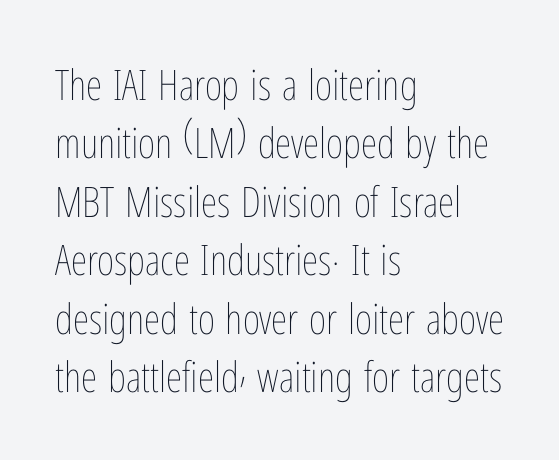
The image shows 42 px thin, condensed type, upright; set left-aligned, normal line spacing (1.39x), normal letter spacing, not underlined; low stroke contrast and a medium x-height.
